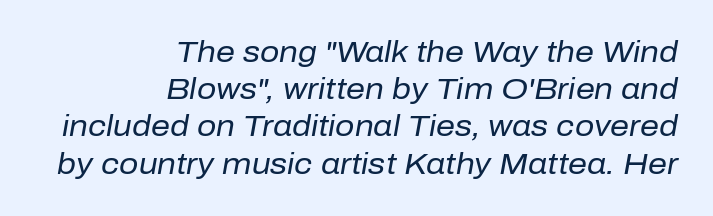
The image shows 30 px regular-weight type, italic (leaning right); set right-aligned, line spacing 1.24x, normal letter spacing, not underlined; low stroke contrast and a medium x-height.
